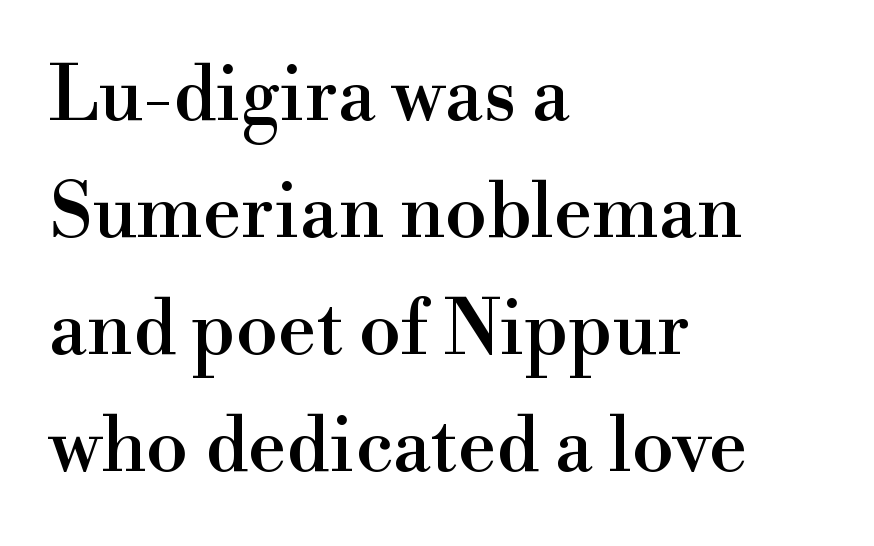
Q: Is the text italic (slanted)? A: No, it is upright.
Q: Is the typeface a serif or a sans-serif typeface? A: Serif.
Q: Is the text underlined? A: No.
Q: How is the paragraph aligned? A: Left-aligned.
Q: Is the spacing between letters normal or unusually wide? A: Normal.
Q: Is the spacing between lines tight, normal or loose? A: Normal.
Q: Width (condensed, normal, or wide)? A: Normal.
Q: x-height? A: Small.
Q: Monospaced? A: No.
